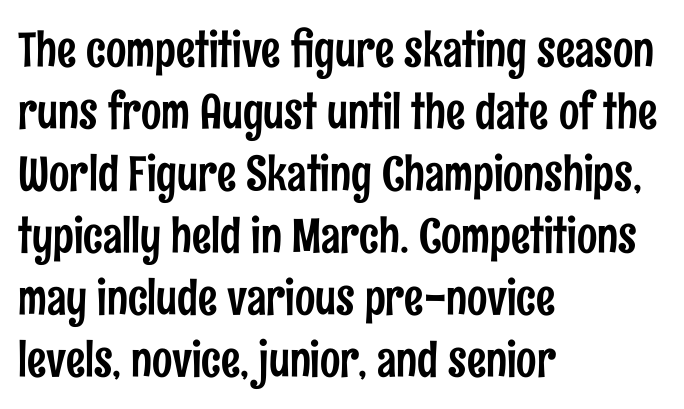
{"serif": "no", "italic": "no", "width": "condensed", "stroke_contrast": "low", "x_height": "medium", "monospaced": "no", "underline": "no", "align": "left", "line_spacing": "normal", "line_spacing_ratio": 1.29, "letter_spacing": "normal", "letter_spacing_em": 0.0, "glyph_px": 48}
